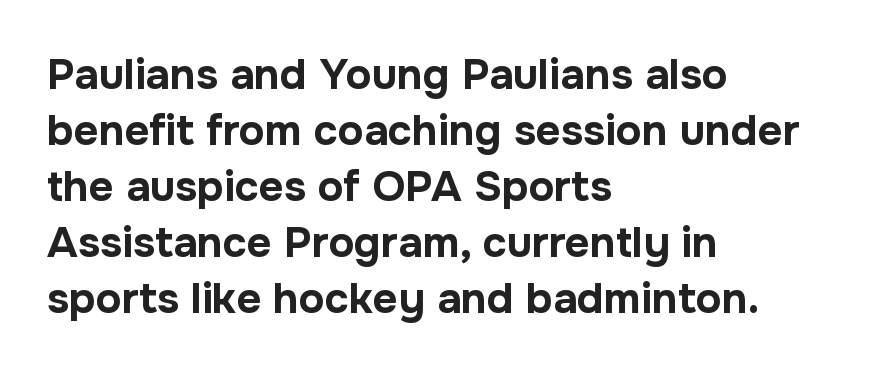
Q: Is the text bold? A: Yes.
Q: Is the text italic (slanted)? A: No, it is upright.
Q: Is the typeface a serif or a sans-serif typeface? A: Sans-serif.
Q: Is the text underlined? A: No.
Q: How is the paragraph aligned? A: Left-aligned.
Q: Is the spacing between letters normal or unusually wide? A: Normal.
Q: Is the spacing between lines tight, normal or loose? A: Normal.
Q: Width (condensed, normal, or wide)? A: Normal.
Q: Stroke contrast? A: Low.
Q: x-height? A: Medium.
Q: Monospaced? A: No.
